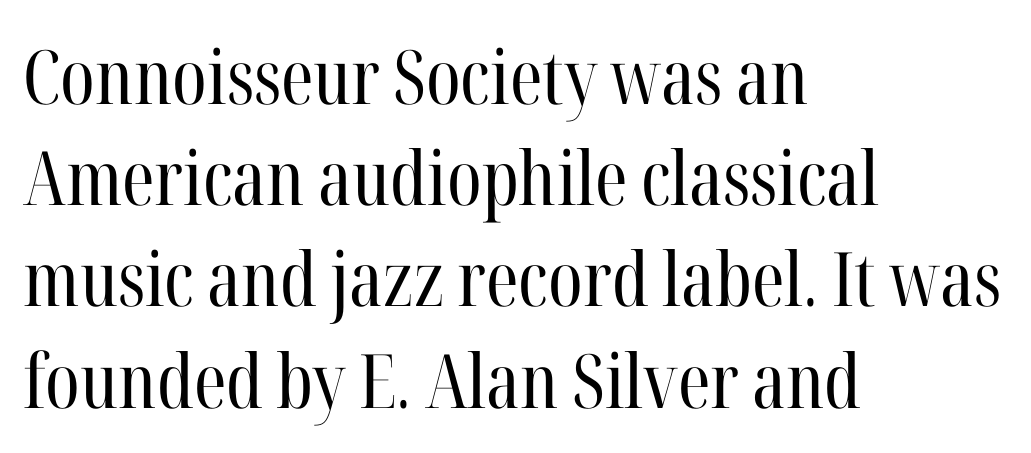
The font family rendered here belongs to the serif group. What stands out about the letter spacing? Nothing — it is the standard amount. Left-aligned paragraph, ragged on the right. Looks like regular typesetting: each glyph gets only the width it needs.
